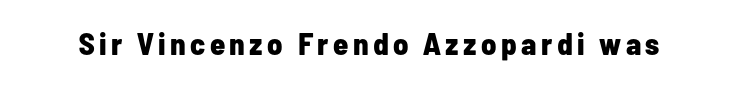
Q: Is the text bold? A: Yes.
Q: Is the text italic (slanted)? A: No, it is upright.
Q: Is the typeface a serif or a sans-serif typeface? A: Sans-serif.
Q: Is the text underlined? A: No.
Q: Width (condensed, normal, or wide)? A: Condensed.
Q: Stroke contrast? A: Low.
Q: x-height? A: Medium.
Q: Monospaced? A: No.
